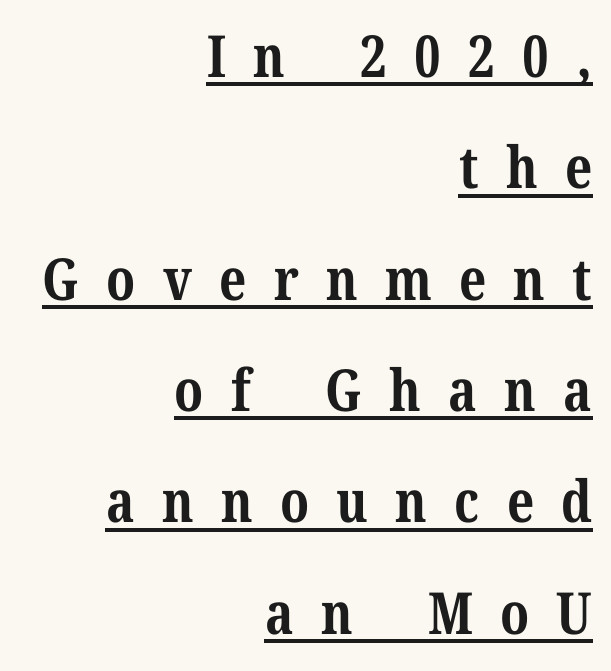
The image shows 58 px bold serif type, upright; set right-aligned, loose line spacing (1.92x), unusually wide letter spacing (+0.47 em), underlined; medium stroke contrast and a medium x-height.
